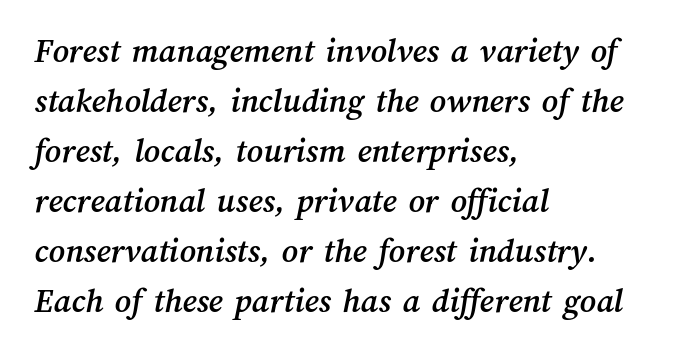
The image shows 35 px text type; set left-aligned, normal line spacing (1.43x), normal letter spacing, not underlined; medium stroke contrast and a medium x-height.
